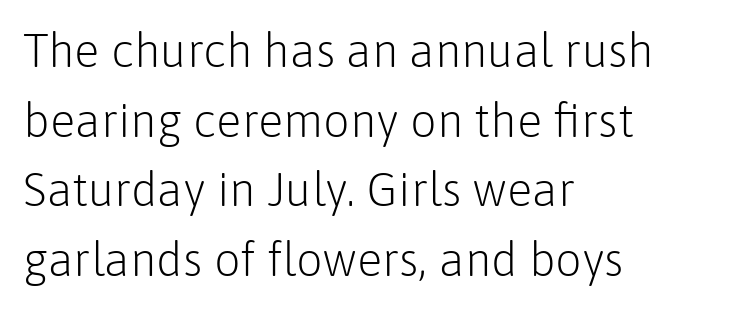
{"serif": "no", "italic": "no", "bold": "no", "weight": "light", "width": "normal", "stroke_contrast": "low", "x_height": "medium", "monospaced": "no", "underline": "no", "align": "left", "line_spacing": "normal", "line_spacing_ratio": 1.48, "letter_spacing": "normal", "letter_spacing_em": 0.0, "glyph_px": 47}
